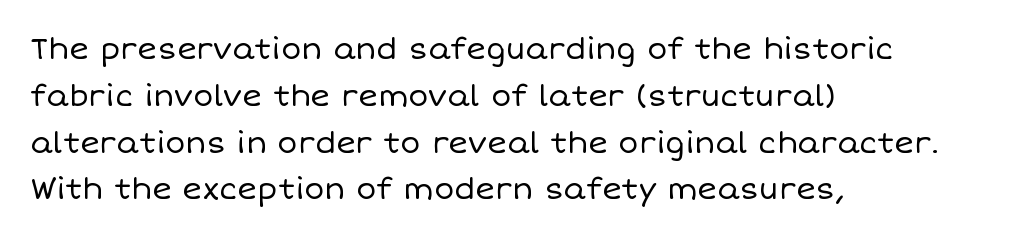
Observe the ordinary spacing: letters are neighbours, not strangers. Evenly set lines give the paragraph a standard silhouette. The letters stand upright; this is a roman face. The characters are drawn with everyday or finer stroke widths. All the whitespace from short lines collects on the right. Unmarked baselines from the first word to the last.
